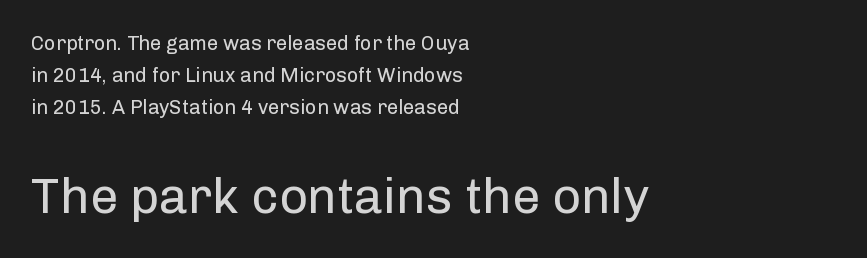
Leading matches the norm, producing a regular column. Anything drawn beneath the words? Only blank space. You could call the tracking neutral — neither tight nor loose. The face used here is proportionally spaced, like ordinary book or web type.
